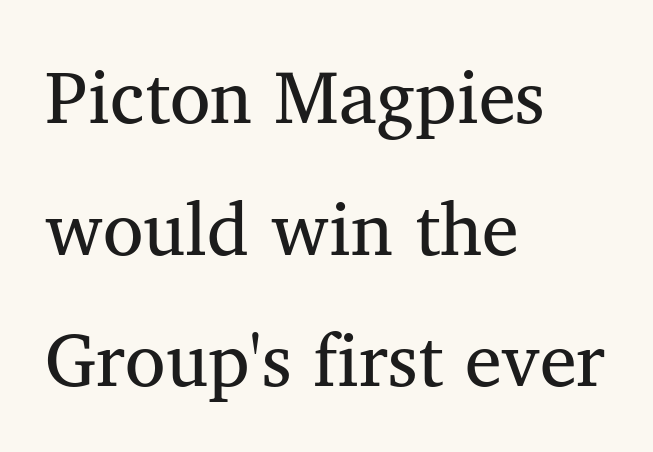
The image shows 74 px regular-weight serif type, upright; set left-aligned, line spacing 1.78x, normal letter spacing, not underlined; medium stroke contrast and a medium x-height.
